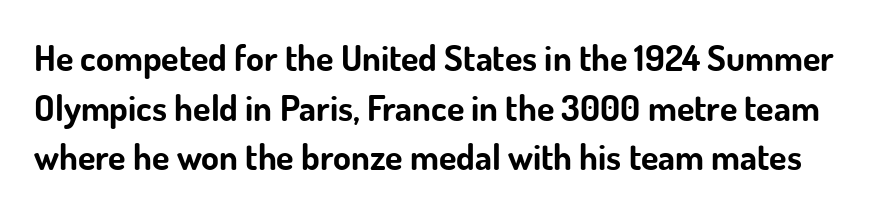
The image shows 36 px bold sans-serif type, upright; set normal line spacing (1.38x), normal letter spacing, not underlined; low stroke contrast and a small x-height.
